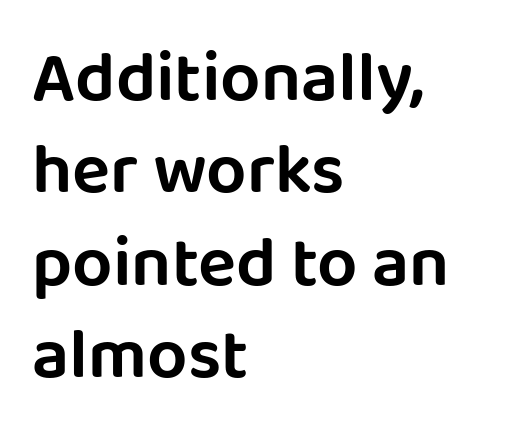
{"serif": "no", "italic": "no", "width": "normal", "stroke_contrast": "low", "x_height": "large", "monospaced": "no", "underline": "no", "align": "left", "line_spacing": "normal", "line_spacing_ratio": 1.3, "letter_spacing": "normal", "letter_spacing_em": 0.0, "glyph_px": 71}
